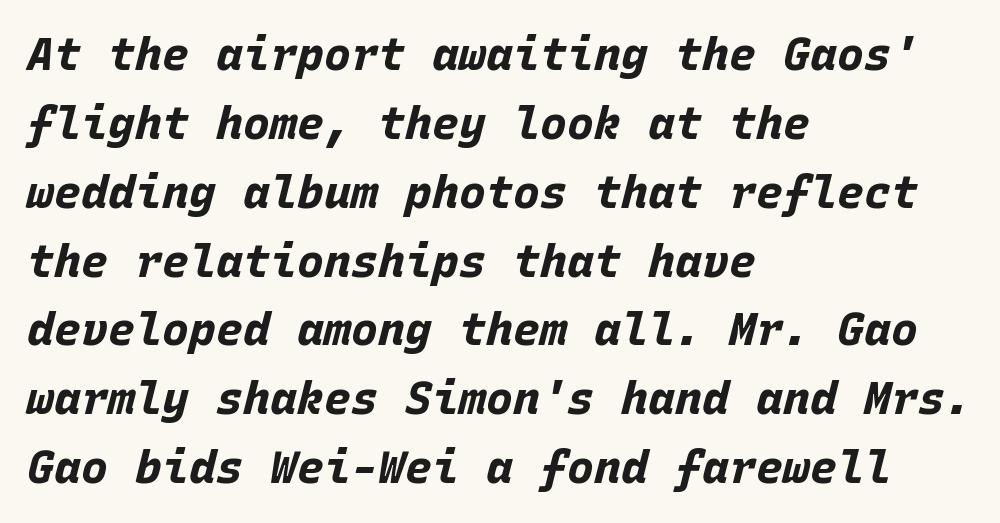
The image shows 45 px bold type, italic (leaning right), monospaced; set left-aligned, normal line spacing (1.53x), normal letter spacing, not underlined; low stroke contrast and a large x-height.
